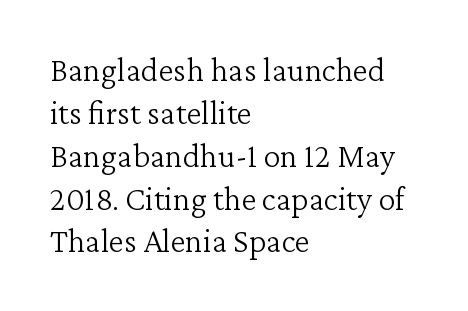
{"serif": "yes", "italic": "no", "bold": "no", "weight": "light", "width": "normal", "stroke_contrast": "low", "x_height": "medium", "monospaced": "no", "underline": "no", "align": "left", "line_spacing": "normal", "line_spacing_ratio": 1.26, "letter_spacing": "normal", "letter_spacing_em": 0.0, "glyph_px": 34}
